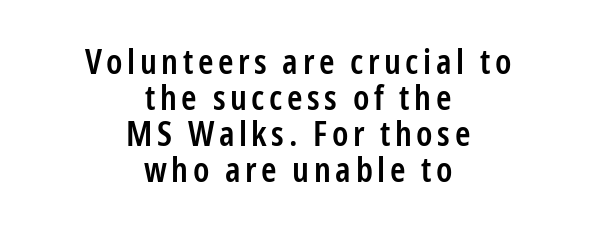
{"serif": "no", "italic": "no", "bold": "semi", "weight": "semibold", "width": "condensed", "stroke_contrast": "low", "x_height": "medium", "monospaced": "no", "underline": "no", "align": "center", "line_spacing": "tight", "line_spacing_ratio": 1.03, "glyph_px": 35}
